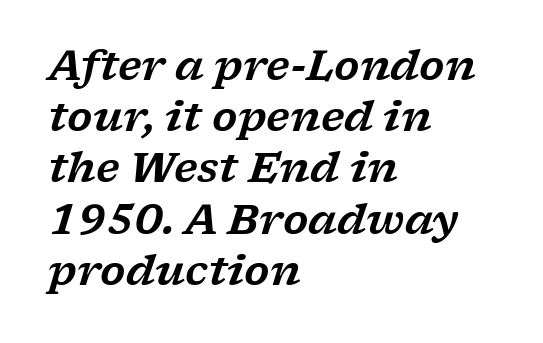
The designer went with a serif here, giving each stem small feet. Is the letter spacing exaggerated? No — it looks like the ordinary default. Think of a printed novel: that variable character pitch is what you see here. These lines are set flush left with a ragged right edge.
